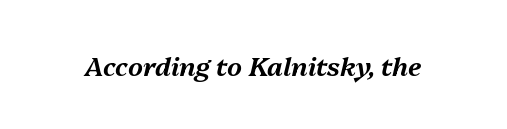
{"italic": "yes", "lean": "right", "slant_degrees": 13, "underline": "no", "letter_spacing": "normal", "letter_spacing_em": 0.0, "glyph_px": 26}
